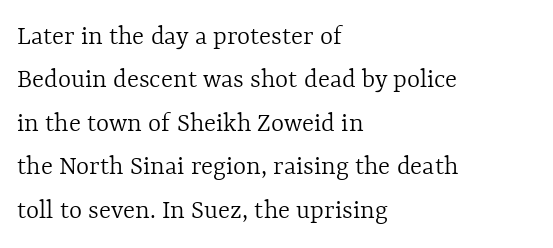
Q: Is the text bold? A: No.
Q: Is the text italic (slanted)? A: No, it is upright.
Q: Is the text underlined? A: No.
Q: How is the paragraph aligned? A: Left-aligned.
Q: Is the spacing between letters normal or unusually wide? A: Normal.
Q: Is the spacing between lines tight, normal or loose? A: Normal.
Q: Width (condensed, normal, or wide)? A: Normal.
Q: x-height? A: Medium.
Q: Monospaced? A: No.
